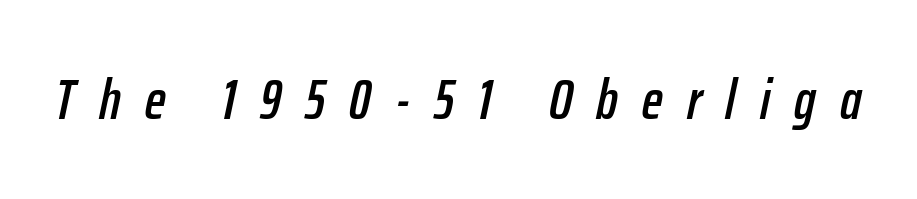
Observe the lean: these are italic letterforms. You could only call the tracking loose — the letters float apart. No word sits above an underline. The passage shown is typed in a proportional face where columns would drift.
